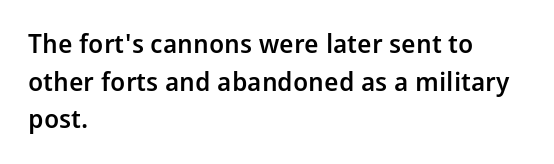
{"italic": "no", "bold": "semi", "underline": "no", "align": "left", "line_spacing": "normal", "line_spacing_ratio": 1.45, "letter_spacing": "normal", "letter_spacing_em": 0.0, "glyph_px": 26}
